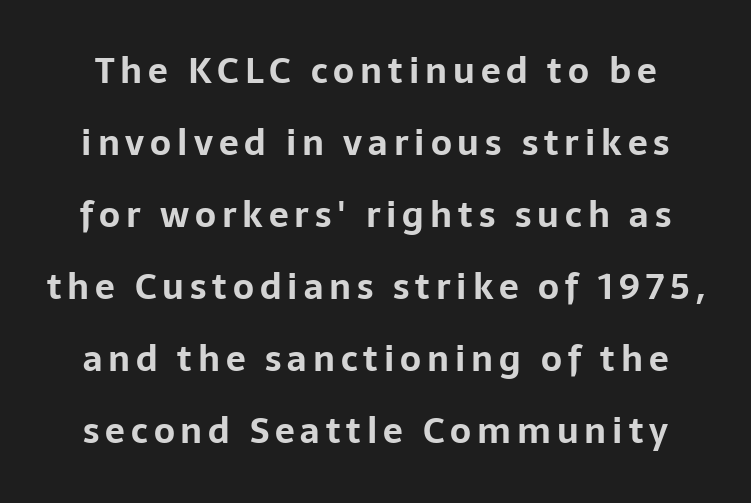
{"serif": "no", "italic": "no", "bold": "yes", "weight": "bold", "width": "normal", "stroke_contrast": "low", "x_height": "medium", "monospaced": "no", "underline": "no", "line_spacing": "loose", "line_spacing_ratio": 2.06, "glyph_px": 35}
